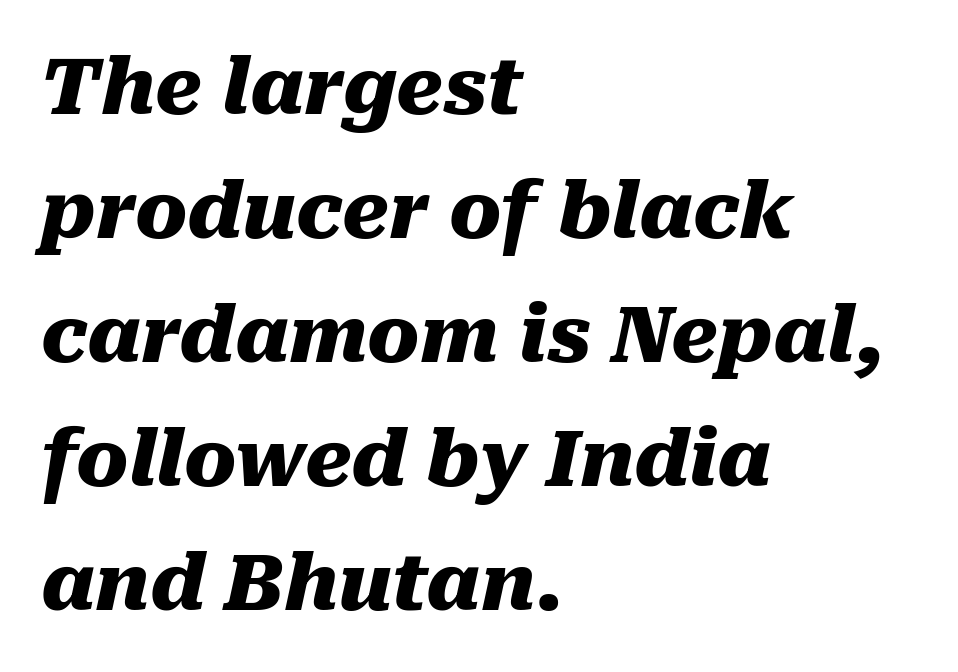
The line texture is even and compact thanks to regular tracking. One-word summary of the alignment: left. Nobody drew a line under any word here. Is this a fixed-width face? No — the glyphs have proportional, varying widths. Summary of vertical rhythm: regular, with standard interline spacing.
